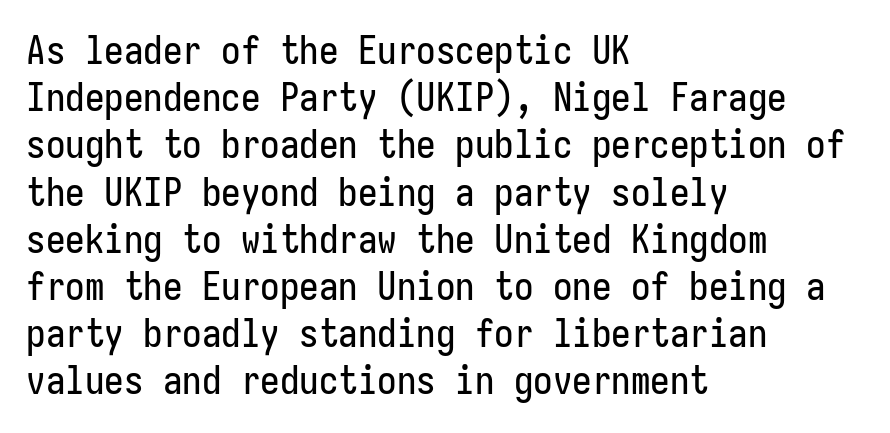
Stroke terminals: plain, sans-serif. The words here are not underlined. Which margin do the lines hug? The left one — the right edge is uneven. Unlike italic type, these characters show no tilt at all.
